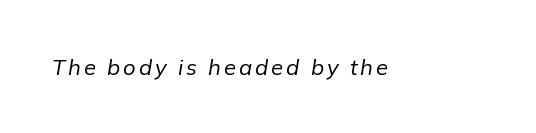
{"italic": "yes", "lean": "right", "slant_degrees": 9, "bold": "no", "underline": "no", "glyph_px": 22}
